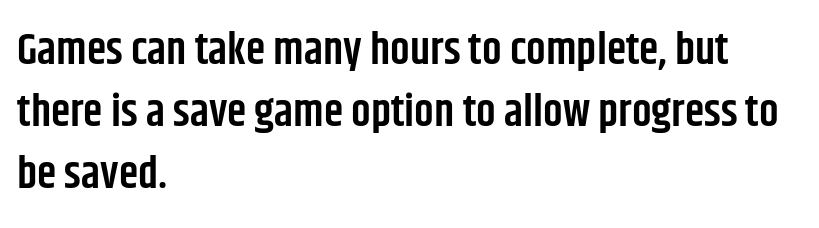
The letters stand straight up with perfectly vertical stems. Leading: standard. Visually the block forms a straight wall on the left and a jagged coastline on the right. The rendering uses natural spacing where letterforms have individual widths. Nope, no serifs anywhere on these letters.
